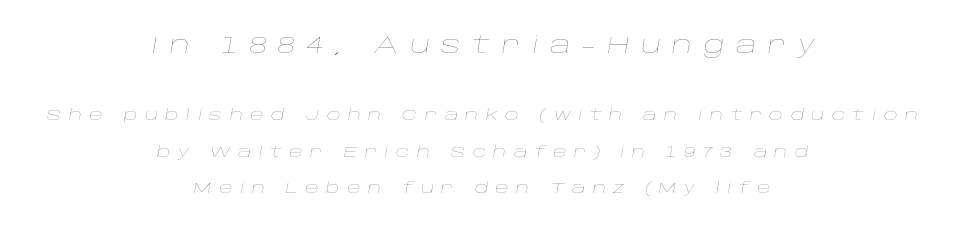
{"italic": "yes", "lean": "right", "slant_degrees": 10, "bold": "no", "underline": "no", "align": "center", "line_spacing": "loose", "line_spacing_ratio": 2.43, "letter_spacing": "wide", "letter_spacing_em": 0.49, "larger_block": "first", "size_ratio": 1.53, "glyph_px": 23}
